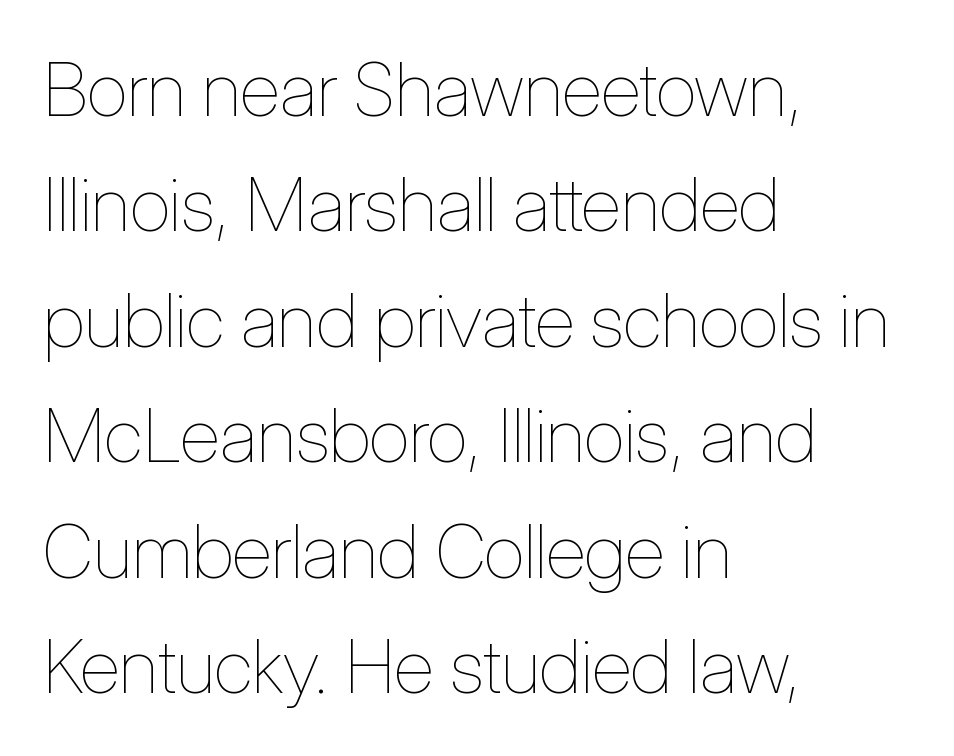
The image shows 75 px thin, condensed type, upright; set left-aligned, normal line spacing (1.54x), normal letter spacing, not underlined; low stroke contrast and a medium x-height.
